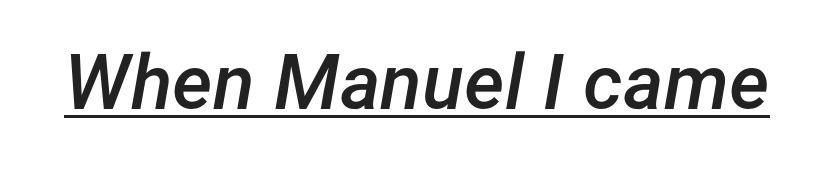
{"italic": "yes", "lean": "right", "slant_degrees": 12, "bold": "semi", "weight": "semibold", "width": "normal", "stroke_contrast": "low", "x_height": "medium", "monospaced": "no", "underline": "yes", "letter_spacing": "normal", "letter_spacing_em": 0.0, "glyph_px": 77}
